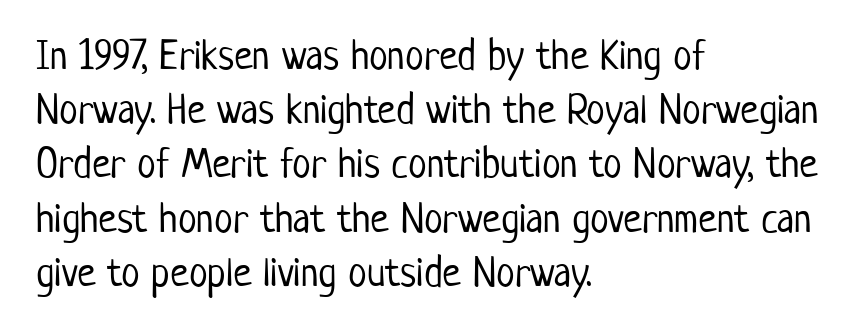
Q: Is the text bold? A: No.
Q: Is the text italic (slanted)? A: No, it is upright.
Q: Is the typeface a serif or a sans-serif typeface? A: Sans-serif.
Q: Is the text underlined? A: No.
Q: How is the paragraph aligned? A: Left-aligned.
Q: Is the spacing between letters normal or unusually wide? A: Normal.
Q: Is the spacing between lines tight, normal or loose? A: Normal.
Q: Width (condensed, normal, or wide)? A: Condensed.
Q: Stroke contrast? A: Low.
Q: x-height? A: Medium.
Q: Monospaced? A: No.
